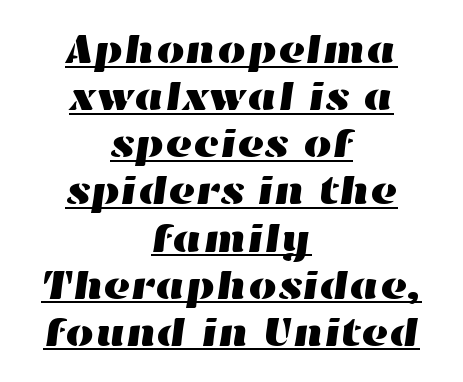
The face used here is rendered with its standard letterfit. Each letter keeps its own natural width here, so spacing adapts to shape. Closely set lines give the paragraph a compact silhouette. The paragraph shown floats in the horizontal middle.
